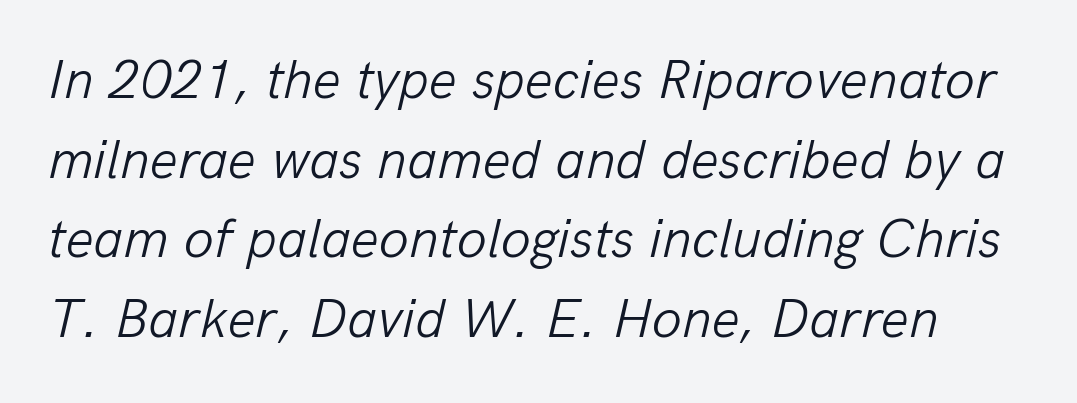
{"italic": "yes", "lean": "right", "slant_degrees": 13, "bold": "no", "weight": "light", "width": "normal", "stroke_contrast": "low", "x_height": "medium", "monospaced": "no", "underline": "no", "line_spacing": "normal", "line_spacing_ratio": 1.45, "letter_spacing": "normal", "letter_spacing_em": 0.0, "glyph_px": 55}
